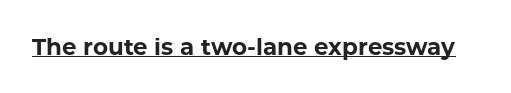
{"italic": "no", "bold": "yes", "underline": "yes", "letter_spacing": "normal", "letter_spacing_em": 0.0, "glyph_px": 23}
